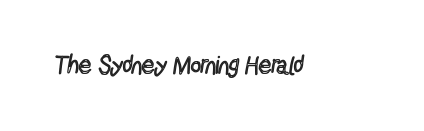
The image shows 25 px text type; set normal letter spacing, not underlined.
